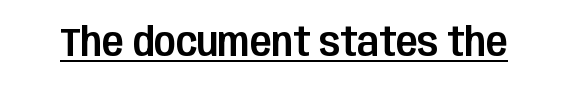
Here the designer chose a conventional face with non-uniform glyph widths. Tracking value appears to be zero — textbook default spacing. Typographically, this falls in the sans-serif category. Emphasis is given by a line drawn under the lettering.
